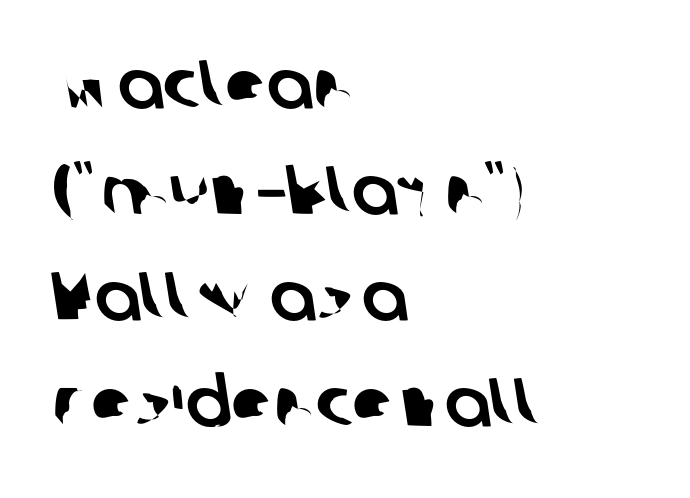
The image shows 68 px sans-serif type; set left-aligned, normal line spacing (1.56x), normal letter spacing, not underlined; low stroke contrast and a medium x-height.
